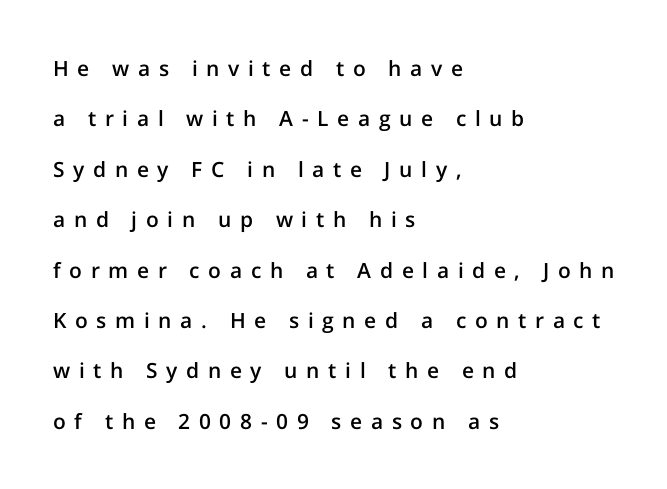
The image shows 21 px text type, upright; set left-aligned, loose line spacing (2.4x), unusually wide letter spacing (+0.41 em), not underlined.
